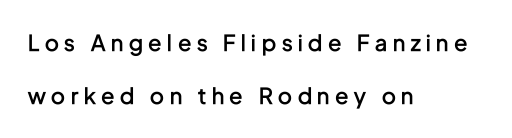
Designer's note — italics off, roman on. Look at the tracking — it's clearly loosened, letters drifting apart. The passage shown stacks its lines with a broad gap. Alignment: flush left.
